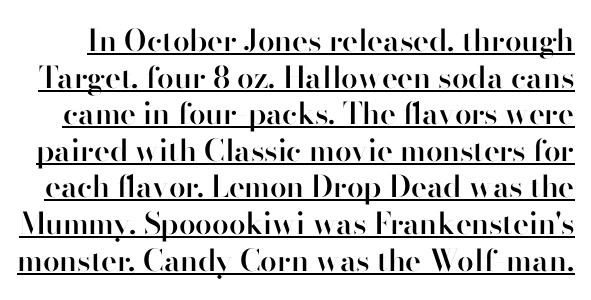
The image shows 30 px semibold sans-serif type, upright; set line spacing 1.22x, normal letter spacing, underlined; high stroke contrast and a small x-height.
